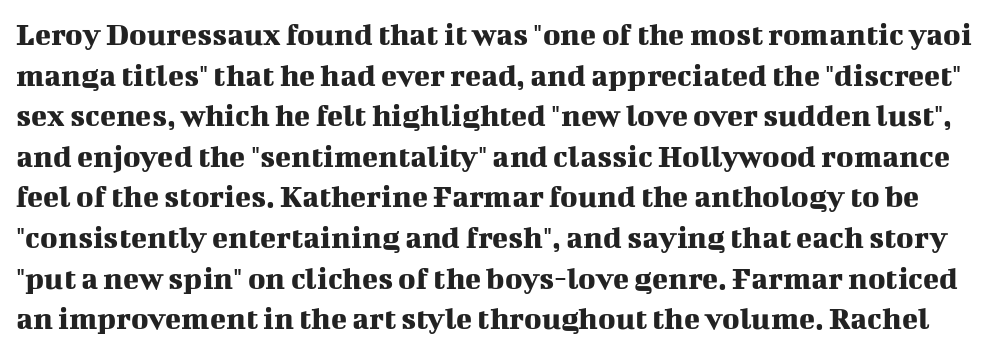
Descenders hang freely into open space. Short note: letters normally spaced. Posture: straight, roman, zero tilt. This sample has the flowing, uneven cadence of proportional lettering. Regarding serifs, this sample has them.
